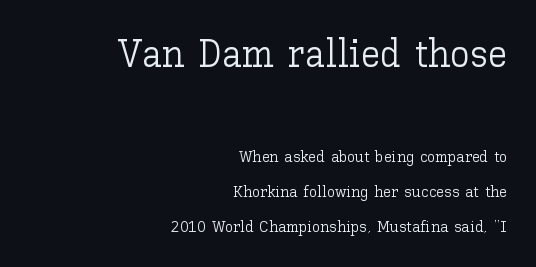
{"italic": "no", "bold": "no", "weight": "light", "width": "normal", "stroke_contrast": "low", "x_height": "medium", "monospaced": "no", "underline": "no", "align": "right", "line_spacing": "loose", "line_spacing_ratio": 2.2, "letter_spacing": "normal", "letter_spacing_em": 0.0, "larger_block": "first", "size_ratio": 2.44, "glyph_px": 39}
